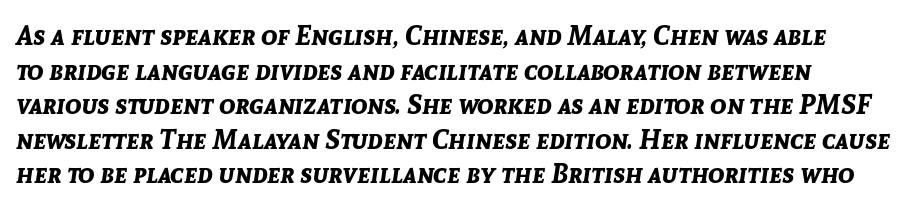
{"italic": "yes", "lean": "right", "slant_degrees": 8, "bold": "yes", "underline": "no", "line_spacing": "normal", "line_spacing_ratio": 1.28, "letter_spacing": "normal", "letter_spacing_em": 0.0, "glyph_px": 27}
